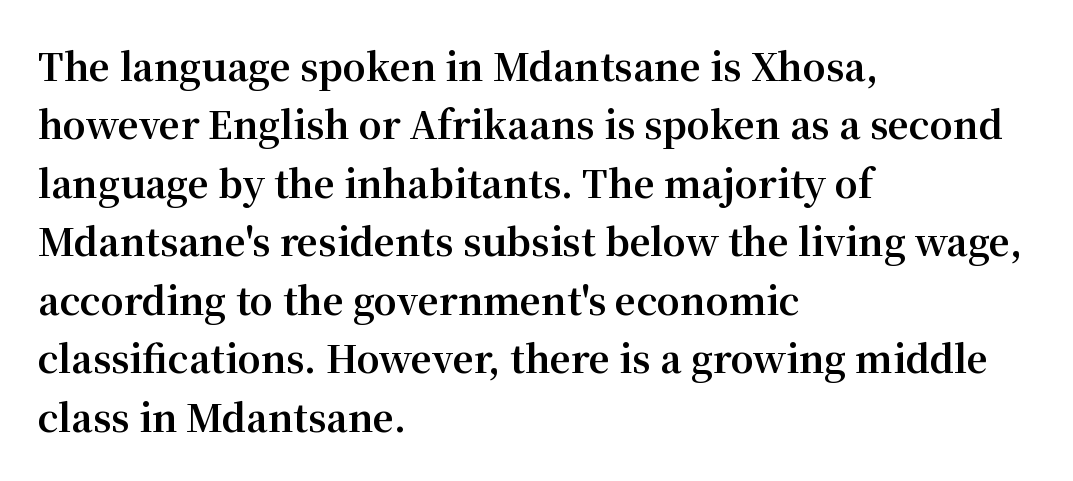
Q: Is the text bold? A: Yes.
Q: Is the text italic (slanted)? A: No, it is upright.
Q: Is the typeface a serif or a sans-serif typeface? A: Serif.
Q: Is the text underlined? A: No.
Q: How is the paragraph aligned? A: Left-aligned.
Q: Is the spacing between letters normal or unusually wide? A: Normal.
Q: Is the spacing between lines tight, normal or loose? A: Normal.
Q: Width (condensed, normal, or wide)? A: Normal.
Q: Stroke contrast? A: Medium.
Q: x-height? A: Medium.
Q: Monospaced? A: No.
